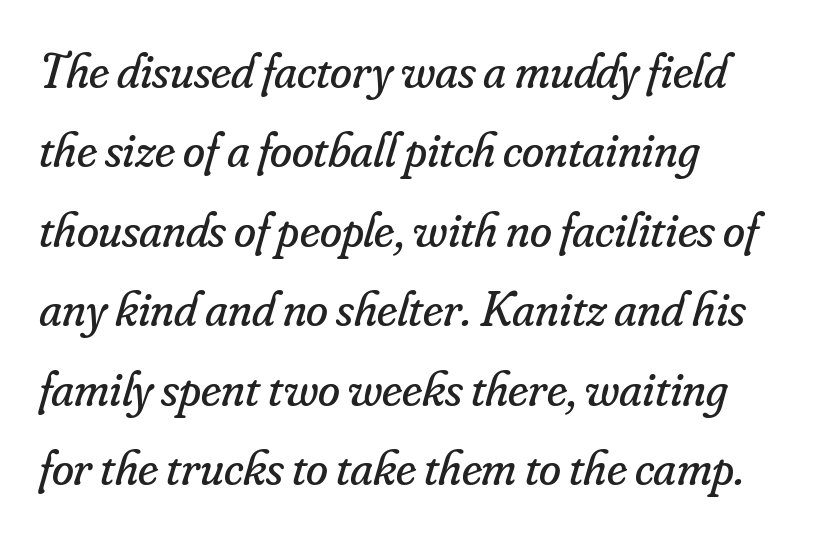
The image shows 50 px regular-weight serif type, italic (leaning right); set left-aligned, normal line spacing (1.59x), normal letter spacing, not underlined; low stroke contrast and a small x-height.
